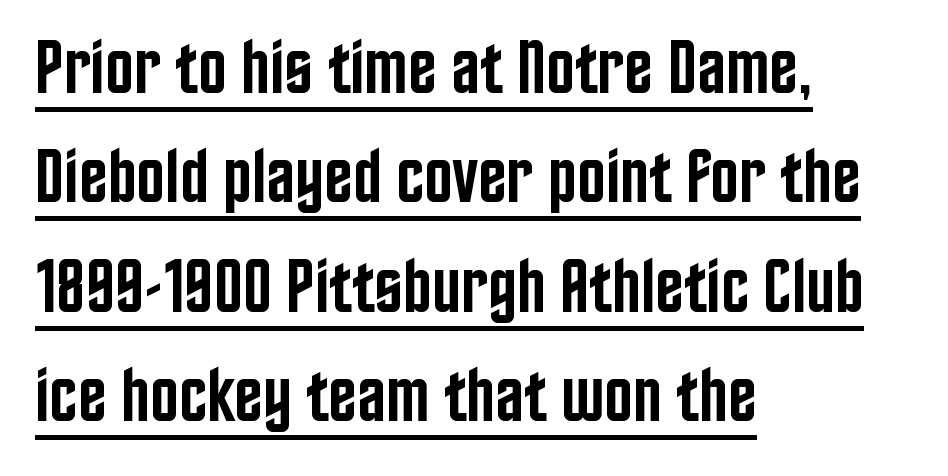
{"serif": "no", "italic": "no", "bold": "semi", "weight": "semibold", "width": "condensed", "stroke_contrast": "low", "x_height": "large", "monospaced": "no", "underline": "yes", "align": "left", "line_spacing": "normal", "line_spacing_ratio": 1.44, "letter_spacing": "normal", "letter_spacing_em": 0.0, "glyph_px": 76}
